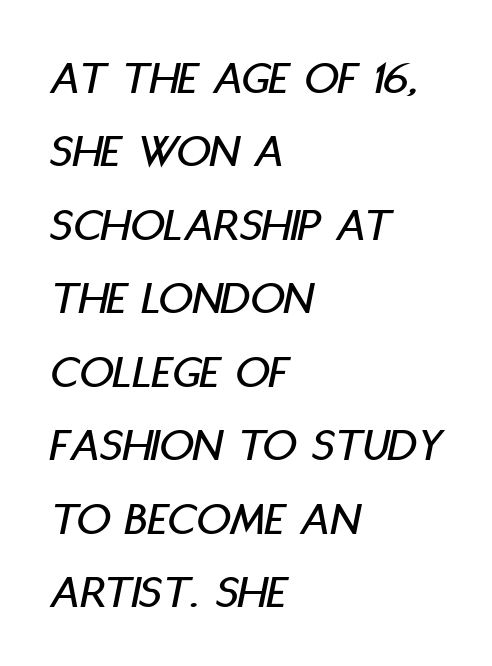
Summary of vertical rhythm: regular, with standard interline spacing. The face used here has a pronounced slope to its letters. Each letter keeps its own natural width here, so spacing adapts to shape. The letterforms sit shoulder to shoulder at normal distance. Notice how the passage keeps a crisp vertical edge on the left only. Descenders are the only things crossing below the line.
